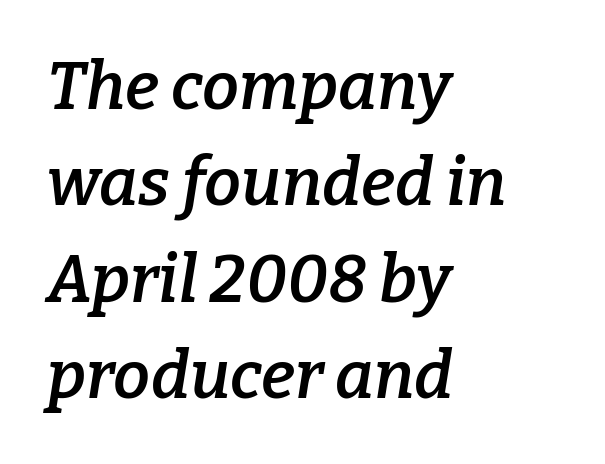
Q: Is the text bold? A: Semi-bold.
Q: Is the text italic (slanted)? A: Yes, it leans right by about 9 degrees.
Q: Is the typeface a serif or a sans-serif typeface? A: Serif.
Q: Is the text underlined? A: No.
Q: How is the paragraph aligned? A: Left-aligned.
Q: Is the spacing between letters normal or unusually wide? A: Normal.
Q: Is the spacing between lines tight, normal or loose? A: Normal.
Q: Width (condensed, normal, or wide)? A: Normal.
Q: Stroke contrast? A: Low.
Q: x-height? A: Medium.
Q: Monospaced? A: No.
